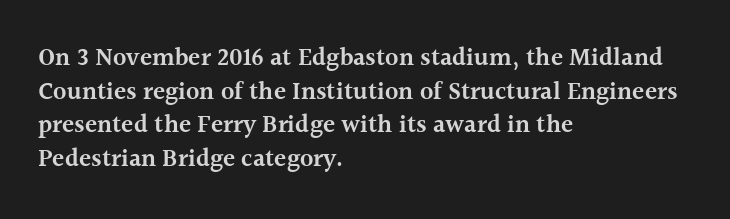
{"italic": "no", "bold": "semi", "underline": "no", "align": "left", "line_spacing": "normal", "line_spacing_ratio": 1.35, "letter_spacing": "normal", "letter_spacing_em": 0.0, "glyph_px": 25}
